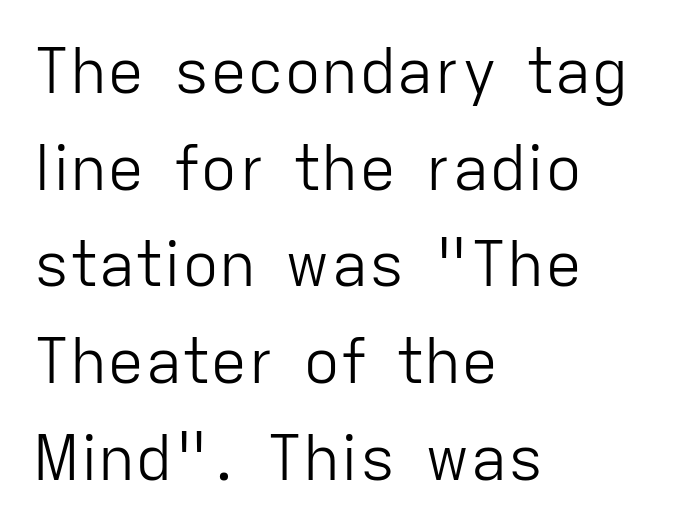
Q: Is the text bold? A: No.
Q: Is the text italic (slanted)? A: No, it is upright.
Q: Is the typeface a serif or a sans-serif typeface? A: Sans-serif.
Q: Is the text underlined? A: No.
Q: How is the paragraph aligned? A: Left-aligned.
Q: Is the spacing between letters normal or unusually wide? A: Normal.
Q: Is the spacing between lines tight, normal or loose? A: Normal.
Q: Width (condensed, normal, or wide)? A: Normal.
Q: Stroke contrast? A: Low.
Q: x-height? A: Medium.
Q: Monospaced? A: No.
